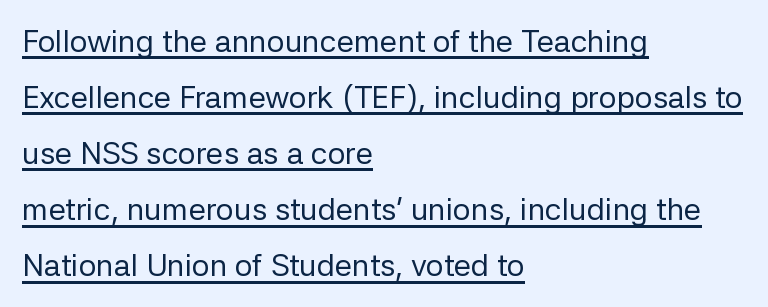
{"serif": "no", "italic": "no", "bold": "no", "weight": "regular", "width": "normal", "stroke_contrast": "low", "x_height": "medium", "monospaced": "no", "underline": "yes", "align": "left", "line_spacing_ratio": 1.81, "letter_spacing": "normal", "letter_spacing_em": 0.0, "glyph_px": 31}
